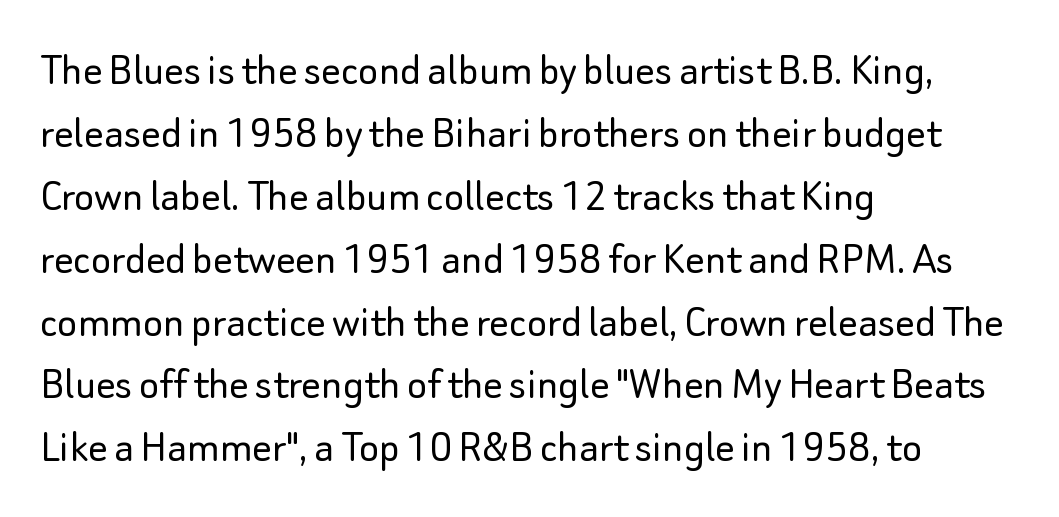
{"serif": "no", "italic": "no", "bold": "no", "weight": "light", "width": "normal", "stroke_contrast": "low", "x_height": "small", "monospaced": "no", "underline": "no", "align": "left", "line_spacing": "normal", "line_spacing_ratio": 1.31, "letter_spacing": "normal", "letter_spacing_em": 0.0, "glyph_px": 48}
